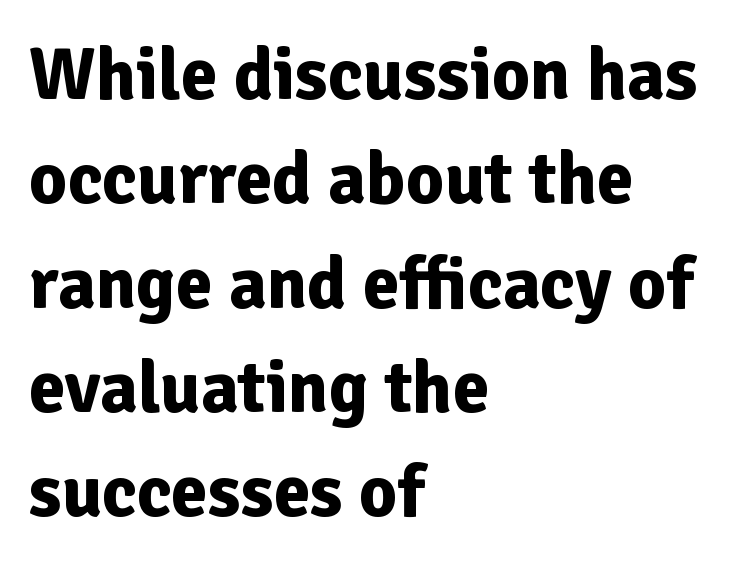
Q: Is the text bold? A: Yes.
Q: Is the text italic (slanted)? A: No, it is upright.
Q: Is the typeface a serif or a sans-serif typeface? A: Sans-serif.
Q: Is the text underlined? A: No.
Q: How is the paragraph aligned? A: Left-aligned.
Q: Is the spacing between letters normal or unusually wide? A: Normal.
Q: Is the spacing between lines tight, normal or loose? A: Normal.
Q: Width (condensed, normal, or wide)? A: Normal.
Q: Stroke contrast? A: Low.
Q: x-height? A: Medium.
Q: Monospaced? A: No.
